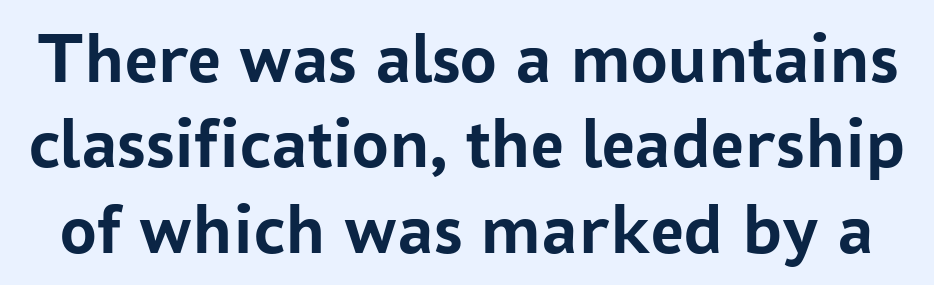
Q: Is the text bold? A: Yes.
Q: Is the text italic (slanted)? A: No, it is upright.
Q: Is the typeface a serif or a sans-serif typeface? A: Sans-serif.
Q: Is the text underlined? A: No.
Q: Is the spacing between letters normal or unusually wide? A: Normal.
Q: Width (condensed, normal, or wide)? A: Normal.
Q: Stroke contrast? A: Low.
Q: x-height? A: Medium.
Q: Monospaced? A: No.
